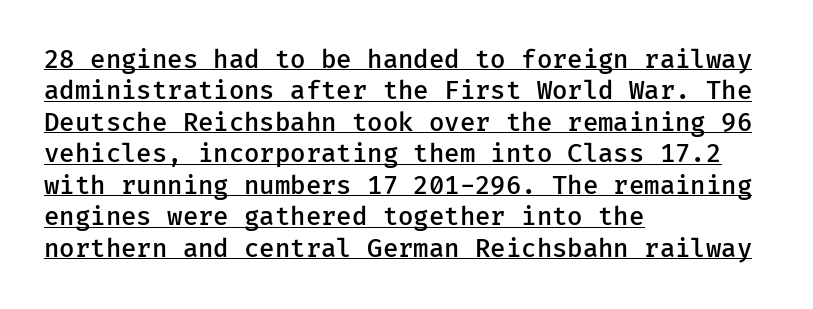
The image shows 25 px text type, upright; set left-aligned, normal line spacing (1.26x), normal letter spacing, underlined.
